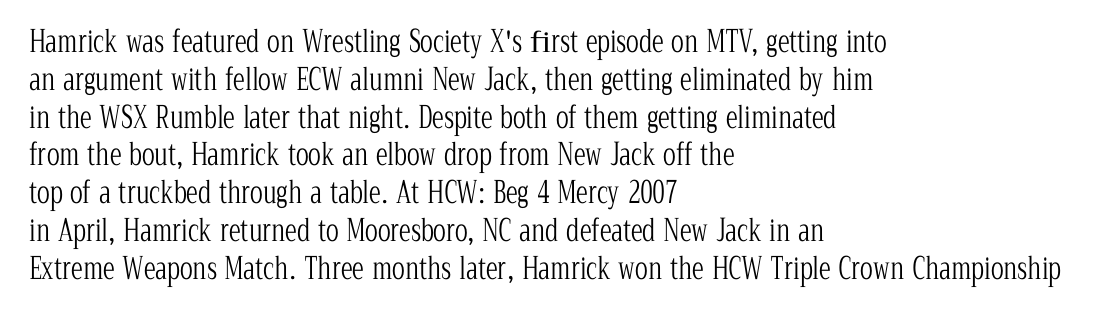
{"serif": "yes", "italic": "no", "bold": "no", "weight": "light", "width": "condensed", "stroke_contrast": "low", "x_height": "medium", "monospaced": "no", "underline": "no", "align": "left", "line_spacing": "normal", "line_spacing_ratio": 1.26, "letter_spacing": "normal", "letter_spacing_em": 0.0, "glyph_px": 30}
